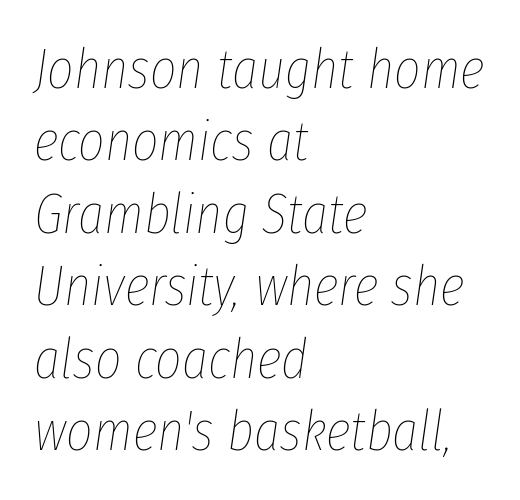
Q: Is the text bold? A: No.
Q: Is the text italic (slanted)? A: Yes, it leans right by about 8 degrees.
Q: Is the text underlined? A: No.
Q: How is the paragraph aligned? A: Left-aligned.
Q: Is the spacing between letters normal or unusually wide? A: Normal.
Q: Is the spacing between lines tight, normal or loose? A: Normal.
Q: Width (condensed, normal, or wide)? A: Condensed.
Q: Stroke contrast? A: Low.
Q: x-height? A: Medium.
Q: Monospaced? A: No.
